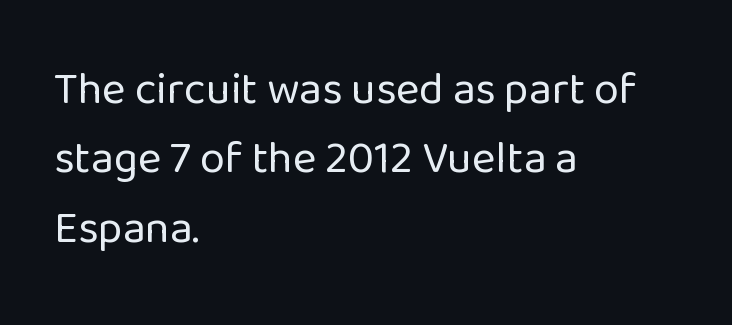
Tracking value appears to be zero — textbook default spacing. Each new line begins a customary step beneath the previous one. The letters look calm and open, with moderate or lighter stems. The gap between lines stays unmarked.
